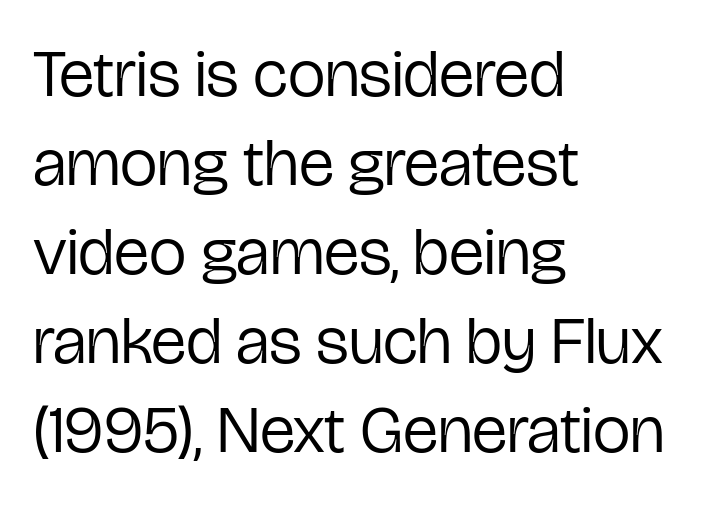
{"serif": "no", "italic": "no", "bold": "no", "weight": "regular", "width": "condensed", "stroke_contrast": "low", "x_height": "medium", "monospaced": "no", "underline": "no", "align": "left", "line_spacing": "normal", "line_spacing_ratio": 1.33, "letter_spacing": "normal", "letter_spacing_em": 0.0, "glyph_px": 67}
